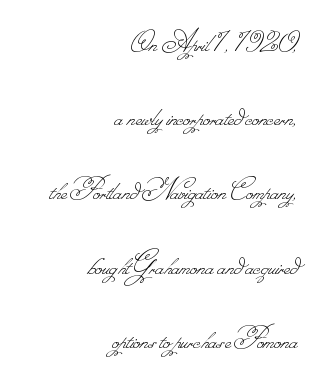
The image shows 32 px thin type; set right-aligned, loose line spacing (2.32x), normal letter spacing, not underlined; low stroke contrast.
